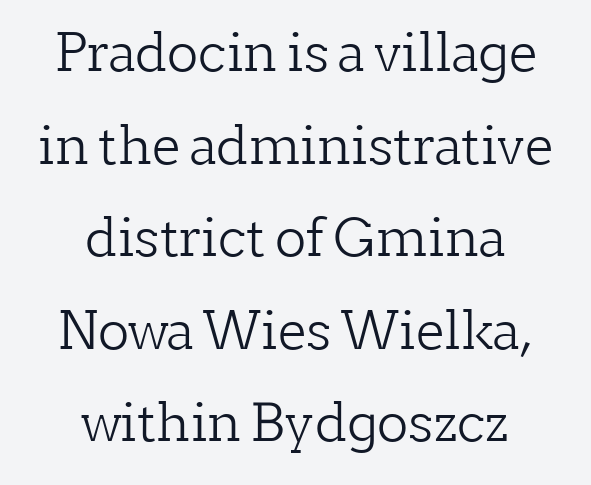
Q: Is the text bold? A: No.
Q: Is the text italic (slanted)? A: No, it is upright.
Q: Is the typeface a serif or a sans-serif typeface? A: Serif.
Q: Is the text underlined? A: No.
Q: How is the paragraph aligned? A: Centered.
Q: Is the spacing between letters normal or unusually wide? A: Normal.
Q: Width (condensed, normal, or wide)? A: Normal.
Q: Stroke contrast? A: Low.
Q: x-height? A: Medium.
Q: Monospaced? A: No.
